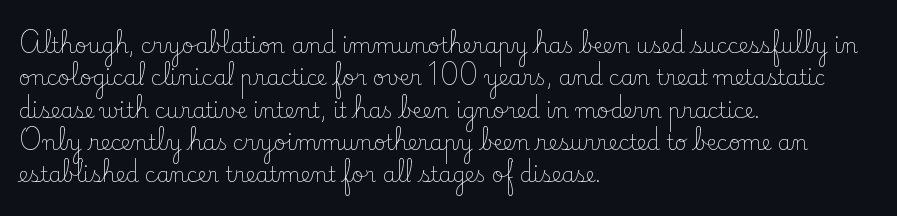
Q: Is the text bold? A: No.
Q: Is the text italic (slanted)? A: No, it is upright.
Q: Is the text underlined? A: No.
Q: How is the paragraph aligned? A: Left-aligned.
Q: Is the spacing between letters normal or unusually wide? A: Normal.
Q: Is the spacing between lines tight, normal or loose? A: Normal.
